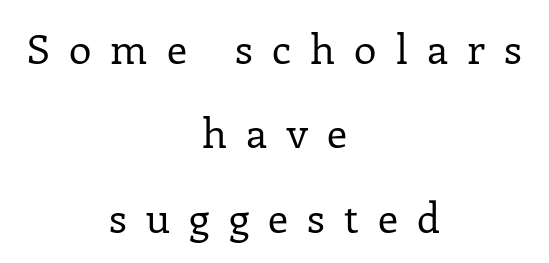
Q: Is the text bold? A: No.
Q: Is the text italic (slanted)? A: No, it is upright.
Q: Is the typeface a serif or a sans-serif typeface? A: Serif.
Q: Is the text underlined? A: No.
Q: How is the paragraph aligned? A: Centered.
Q: Is the spacing between letters normal or unusually wide? A: Unusually wide.
Q: Is the spacing between lines tight, normal or loose? A: Loose.
Q: Width (condensed, normal, or wide)? A: Normal.
Q: Stroke contrast? A: Low.
Q: x-height? A: Medium.
Q: Monospaced? A: No.
